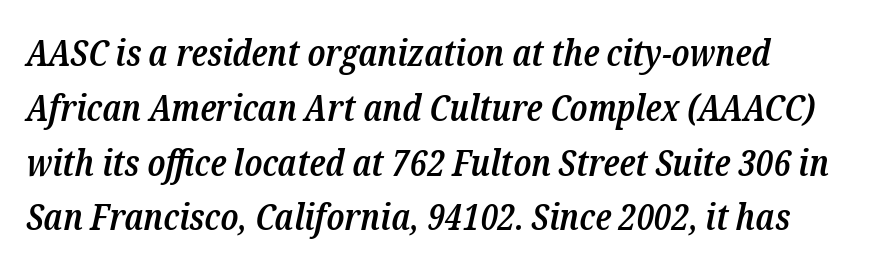
If you drew a line through each stem, it would be angled. Lines of text with bare space underneath. Each letter keeps its own natural width here, so spacing adapts to shape. Firm but not heavy-handed strokes: this text is semibold. You can tell from the footed stems that serif type was used.
